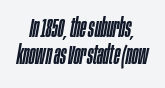
{"italic": "yes", "lean": "right", "slant_degrees": 10, "underline": "no", "align": "center", "line_spacing": "tight", "line_spacing_ratio": 1.05, "letter_spacing": "normal", "letter_spacing_em": 0.0, "glyph_px": 26}
